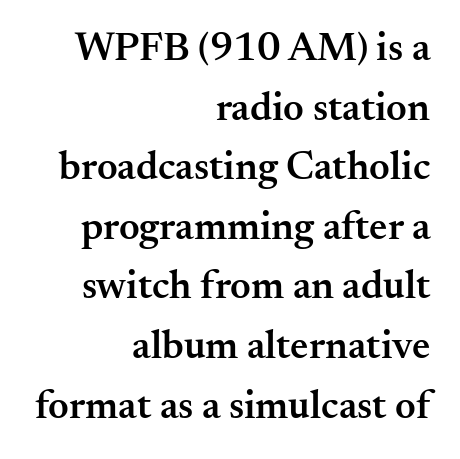
The image shows 40 px semibold serif type, upright; set right-aligned, normal line spacing (1.49x), normal letter spacing, not underlined; medium stroke contrast and a small x-height.
